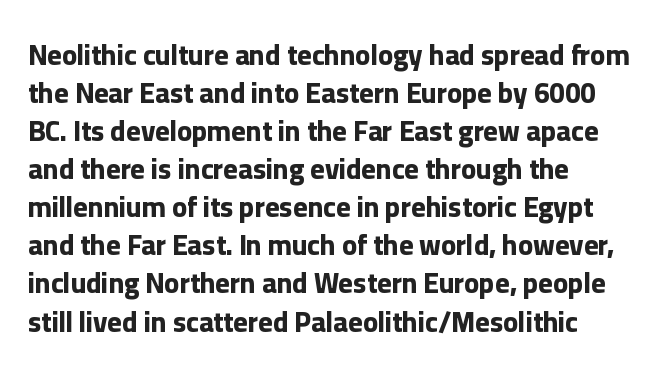
{"serif": "no", "italic": "no", "bold": "yes", "weight": "bold", "width": "normal", "stroke_contrast": "low", "x_height": "medium", "monospaced": "no", "underline": "no", "align": "left", "line_spacing": "normal", "line_spacing_ratio": 1.36, "letter_spacing": "normal", "letter_spacing_em": 0.0, "glyph_px": 28}
